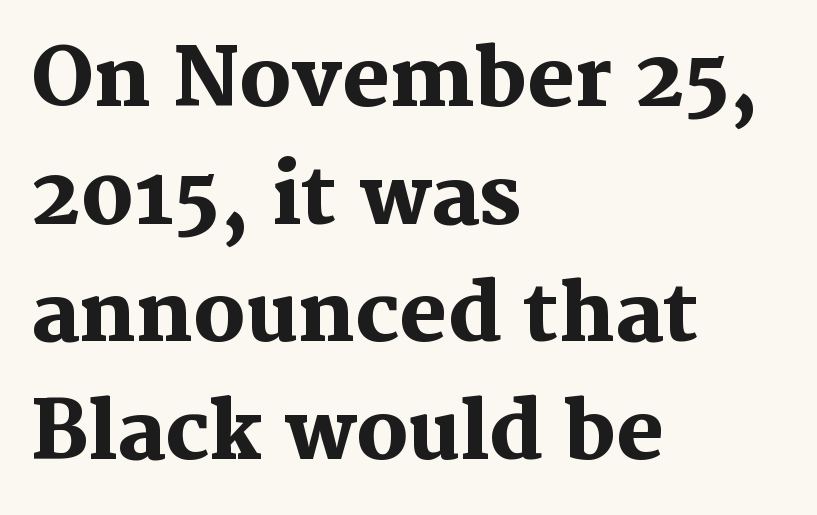
The image shows 80 px heavy serif type, upright; set left-aligned, normal line spacing (1.47x), normal letter spacing, not underlined; medium stroke contrast and a medium x-height.
